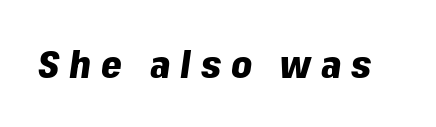
The image shows 37 px heavy type, italic (leaning right); set unusually wide letter spacing (+0.27 em), not underlined; low stroke contrast and a medium x-height.
